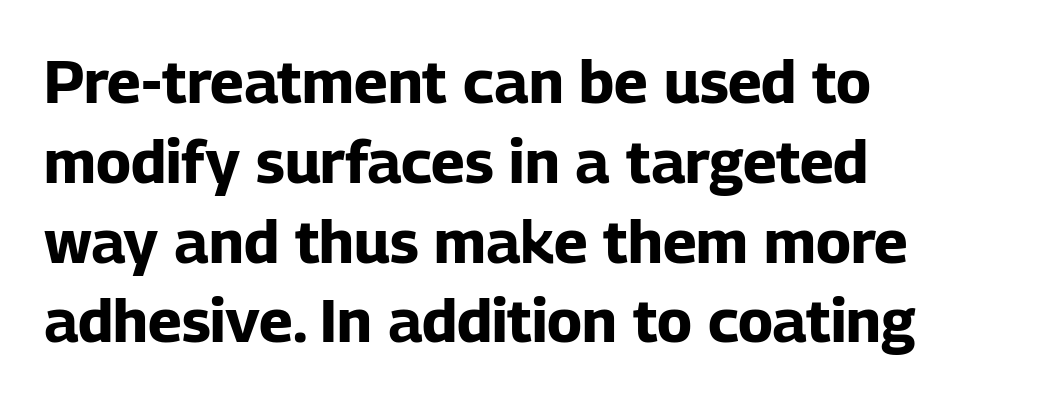
{"serif": "no", "italic": "no", "bold": "yes", "weight": "bold", "width": "normal", "stroke_contrast": "low", "x_height": "medium", "monospaced": "no", "underline": "no", "align": "left", "line_spacing": "normal", "line_spacing_ratio": 1.33, "letter_spacing": "normal", "letter_spacing_em": 0.0, "glyph_px": 60}
